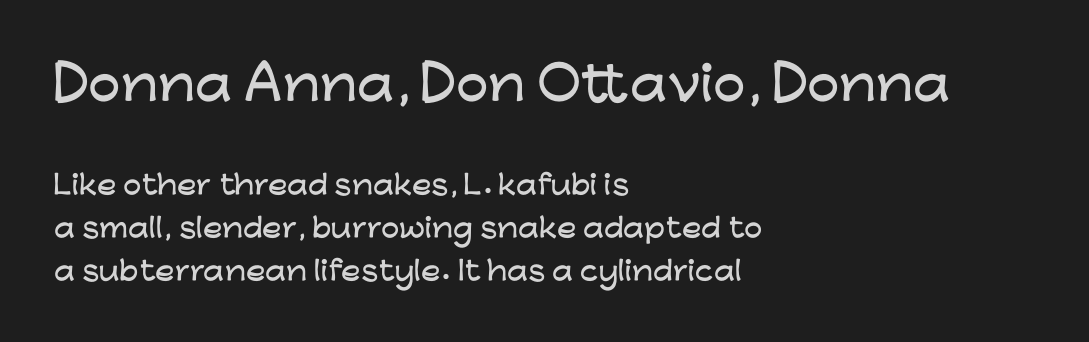
Q: Is the text italic (slanted)? A: No, it is upright.
Q: Is the typeface a serif or a sans-serif typeface? A: Sans-serif.
Q: Is the text underlined? A: No.
Q: How is the paragraph aligned? A: Left-aligned.
Q: Is the spacing between letters normal or unusually wide? A: Normal.
Q: Is the spacing between lines tight, normal or loose? A: Normal.
Q: Which block of text is set in a larger size, the first (top) or the second (bottom)? A: The first (top) one.
Q: Width (condensed, normal, or wide)? A: Wide.
Q: Stroke contrast? A: Low.
Q: x-height? A: Medium.
Q: Monospaced? A: No.
